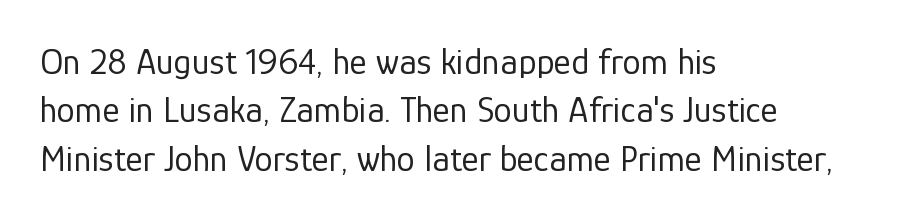
The lines in this sample share a left origin and differ only in where they stop. Does extra space separate the letters? No, they use regular spacing. Any mark beneath the type? The region is blank. Looks like regular typesetting: each glyph gets only the width it needs.
